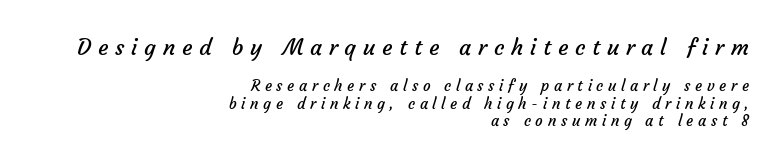
{"bold": "no", "underline": "no", "align": "right", "line_spacing_ratio": 1.17, "letter_spacing": "wide", "letter_spacing_em": 0.31, "larger_block": "first", "size_ratio": 1.47, "glyph_px": 22}
